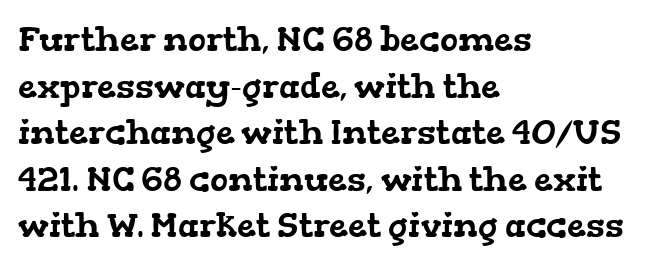
{"serif": "yes", "width": "wide", "stroke_contrast": "low", "x_height": "medium", "monospaced": "no", "underline": "no", "align": "left", "line_spacing": "normal", "line_spacing_ratio": 1.37, "letter_spacing": "normal", "letter_spacing_em": 0.0, "glyph_px": 34}
